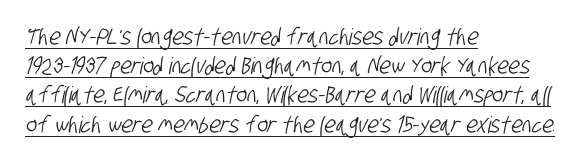
The tracking reads as untouched default to a designer's eye. Glance below the letters and you will spot a drawn line. Regular leading. Leftover space on each line is placed entirely after the last word.
